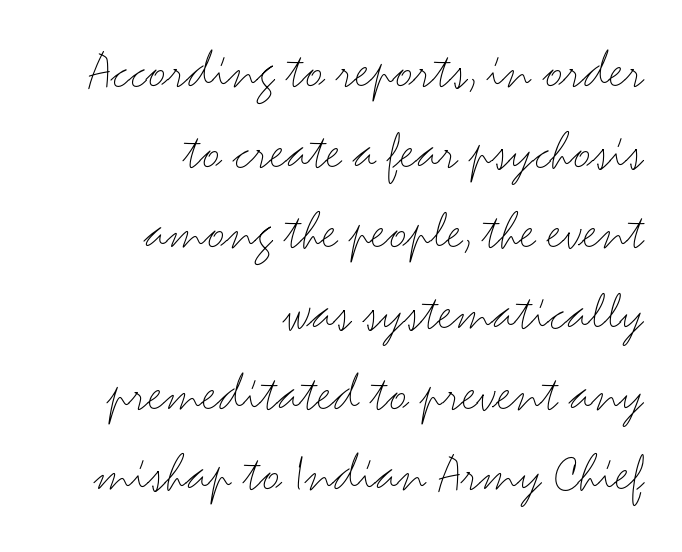
The image shows 56 px light, wide sans-serif type; set right-aligned, normal line spacing (1.44x), normal letter spacing, not underlined; medium stroke contrast and a small x-height.
